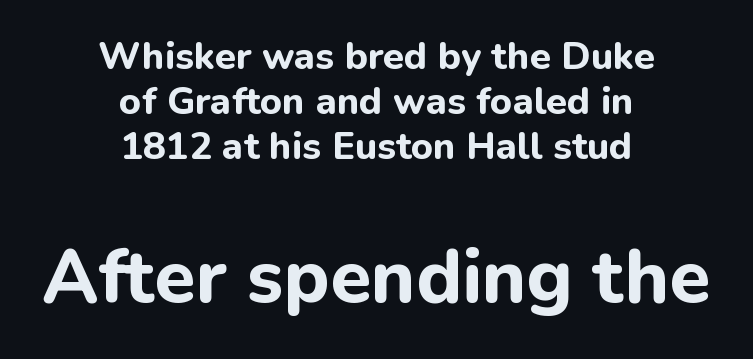
The image shows 75 px bold sans-serif type, upright; set centered, line spacing 1.19x, normal letter spacing, not underlined; the second (bottom) block is 1.97x larger; low stroke contrast and a medium x-height.
